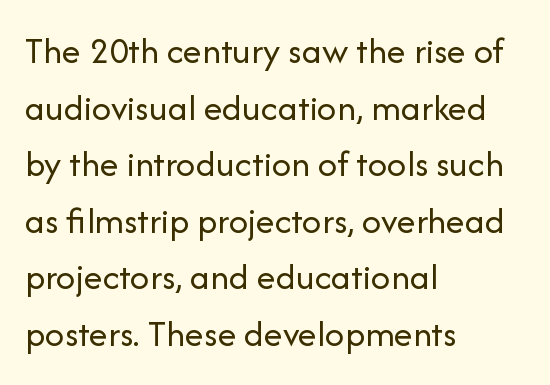
Q: Is the text bold? A: No.
Q: Is the text italic (slanted)? A: No, it is upright.
Q: Is the typeface a serif or a sans-serif typeface? A: Sans-serif.
Q: Is the text underlined? A: No.
Q: How is the paragraph aligned? A: Left-aligned.
Q: Is the spacing between letters normal or unusually wide? A: Normal.
Q: Is the spacing between lines tight, normal or loose? A: Normal.
Q: Width (condensed, normal, or wide)? A: Normal.
Q: Stroke contrast? A: Low.
Q: x-height? A: Medium.
Q: Monospaced? A: No.
